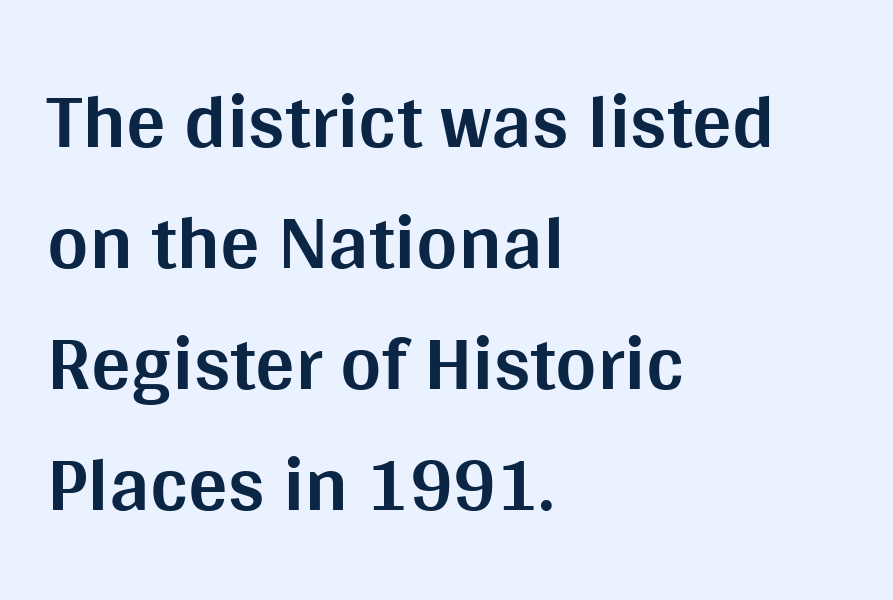
Q: Is the text bold? A: Yes.
Q: Is the text italic (slanted)? A: No, it is upright.
Q: Is the typeface a serif or a sans-serif typeface? A: Sans-serif.
Q: Is the text underlined? A: No.
Q: How is the paragraph aligned? A: Left-aligned.
Q: Is the spacing between letters normal or unusually wide? A: Normal.
Q: Is the spacing between lines tight, normal or loose? A: Normal.
Q: Width (condensed, normal, or wide)? A: Normal.
Q: Stroke contrast? A: Medium.
Q: x-height? A: Large.
Q: Monospaced? A: No.
